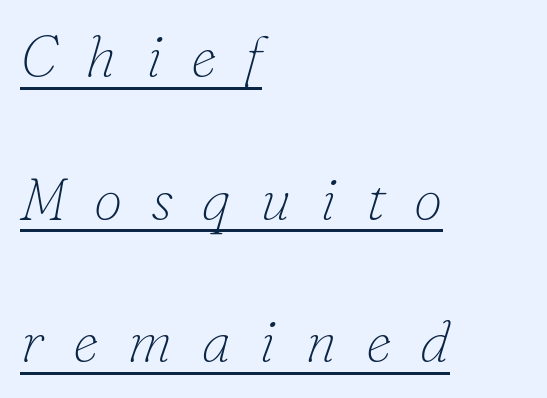
Q: Is the text bold? A: No.
Q: Is the text italic (slanted)? A: Yes, it leans right by about 16 degrees.
Q: Is the typeface a serif or a sans-serif typeface? A: Serif.
Q: Is the text underlined? A: Yes.
Q: How is the paragraph aligned? A: Left-aligned.
Q: Is the spacing between letters normal or unusually wide? A: Unusually wide.
Q: Is the spacing between lines tight, normal or loose? A: Loose.
Q: Width (condensed, normal, or wide)? A: Normal.
Q: Stroke contrast? A: Low.
Q: x-height? A: Small.
Q: Monospaced? A: No.
